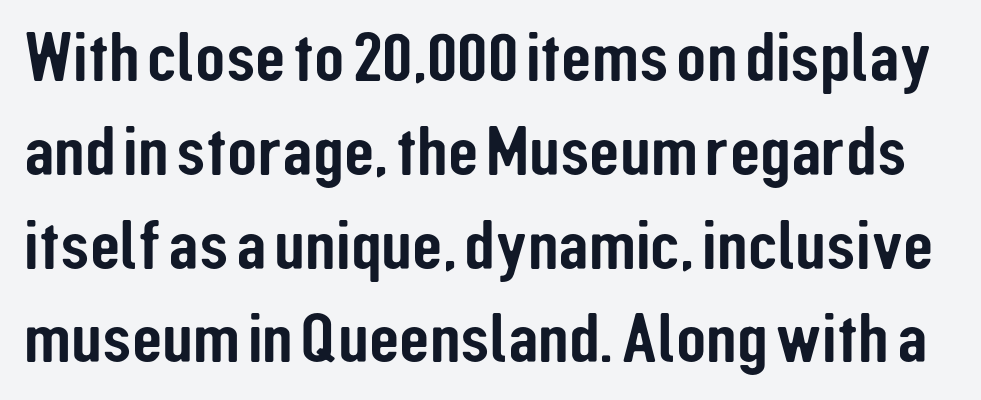
These lines are composed in type without serifs. The face used here is proportionally spaced, like ordinary book or web type. Any mark beneath the type? The region is blank. Caption: standard tracking, unaltered. Whoever set this chose a conventional vertical rhythm.
